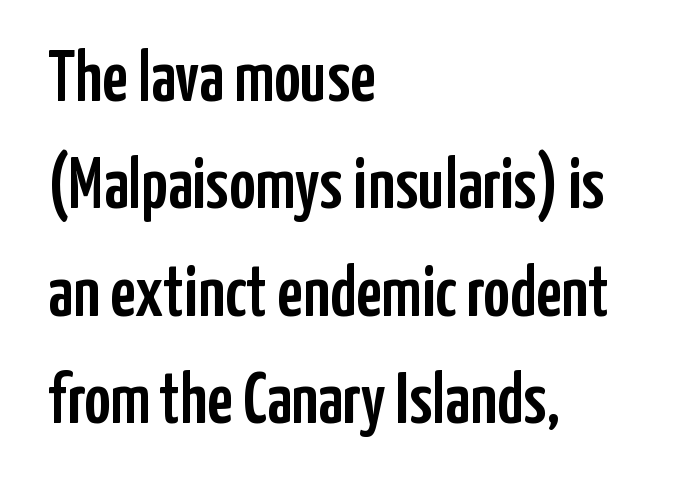
Here the designer chose a conventional face with non-uniform glyph widths. Does the lettering tilt? It doesn't — this is upright. The lines sit at an ordinary, default distance from one another. Classification — sans serif. Tracking here is standard; glyphs follow each other at the usual distance. Does the copy run flush right? No — it runs flush left.
